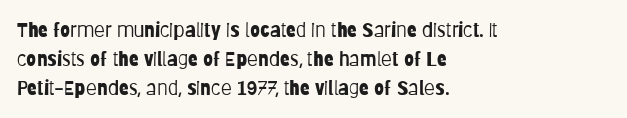
Q: Is the text bold? A: No.
Q: Is the text italic (slanted)? A: No, it is upright.
Q: Is the text underlined? A: No.
Q: How is the paragraph aligned? A: Left-aligned.
Q: Is the spacing between letters normal or unusually wide? A: Normal.
Q: Is the spacing between lines tight, normal or loose? A: Normal.
